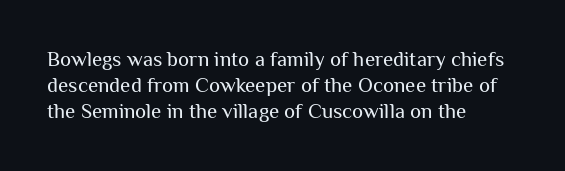
Q: Is the text bold? A: No.
Q: Is the text italic (slanted)? A: No, it is upright.
Q: Is the text underlined? A: No.
Q: How is the paragraph aligned? A: Left-aligned.
Q: Is the spacing between letters normal or unusually wide? A: Normal.
